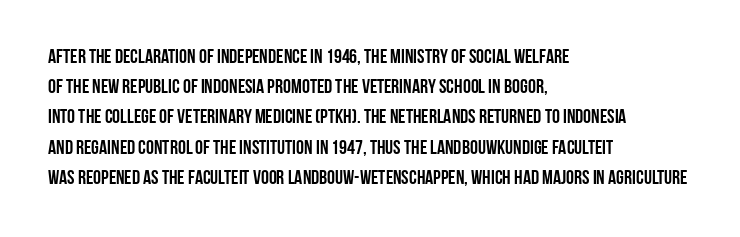
Words float on clear page, feet unadorned. Quick note: not italic, upright. Is there much room between lines? A standard amount, neither cramped nor airy. This sample is left-justified, so line endings fall wherever the words run out. Between one letter and the next there's only the usual sliver of space.
